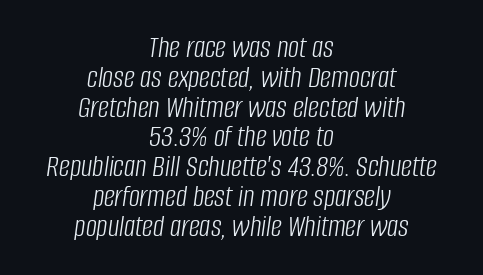
The image shows 31 px light, condensed type, italic (leaning right); set centered, tight line spacing (0.96x), normal letter spacing, not underlined; low stroke contrast and a large x-height.
